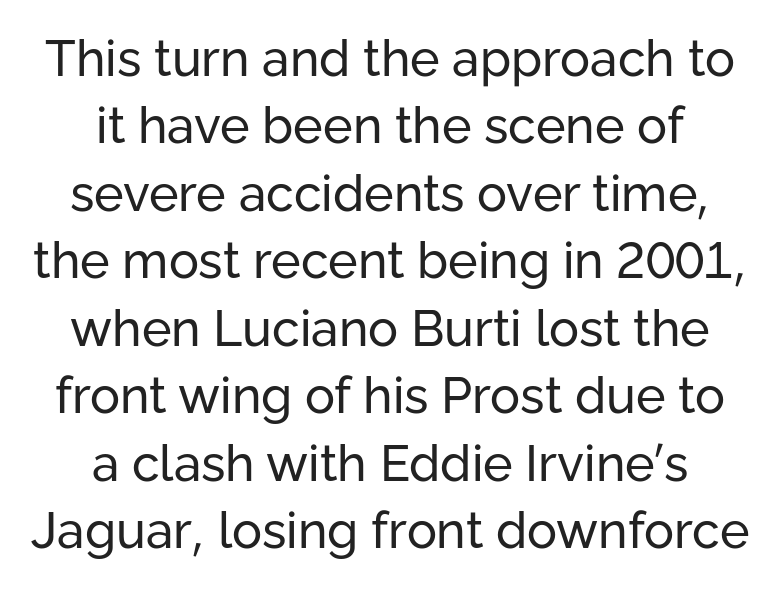
The image shows 50 px regular-weight sans-serif type, upright; set centered, normal line spacing (1.35x), normal letter spacing, not underlined; low stroke contrast and a medium x-height.
